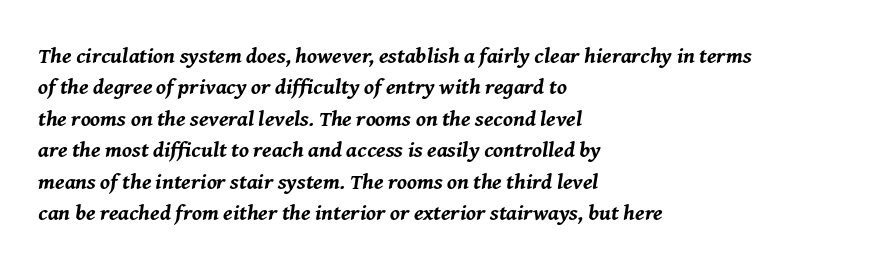
The image shows 22 px bold type, italic (leaning right); set left-aligned, normal line spacing (1.43x), normal letter spacing, not underlined.
